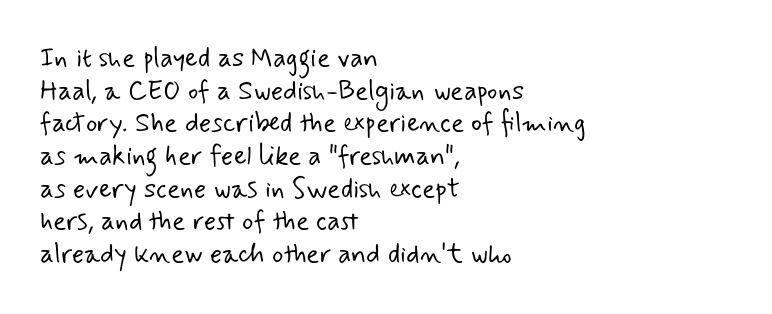
Q: Is the text bold? A: No.
Q: Is the text underlined? A: No.
Q: How is the paragraph aligned? A: Left-aligned.
Q: Is the spacing between letters normal or unusually wide? A: Normal.
